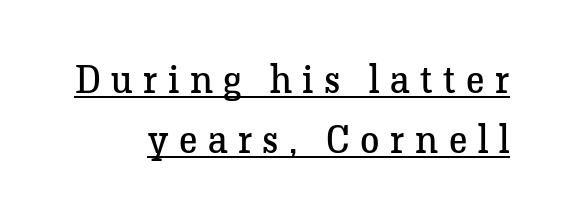
{"serif": "yes", "italic": "no", "bold": "no", "weight": "regular", "width": "normal", "stroke_contrast": "low", "x_height": "medium", "monospaced": "no", "underline": "yes", "align": "right", "line_spacing": "normal", "line_spacing_ratio": 1.53, "letter_spacing": "wide", "letter_spacing_em": 0.27, "glyph_px": 39}
